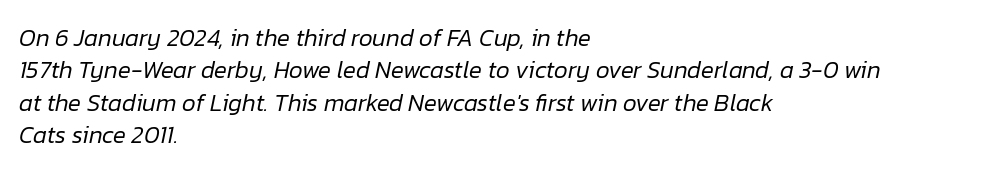
Q: Is the text bold? A: No.
Q: Is the text italic (slanted)? A: Yes, it leans right by about 12 degrees.
Q: Is the text underlined? A: No.
Q: How is the paragraph aligned? A: Left-aligned.
Q: Is the spacing between letters normal or unusually wide? A: Normal.
Q: Is the spacing between lines tight, normal or loose? A: Normal.
